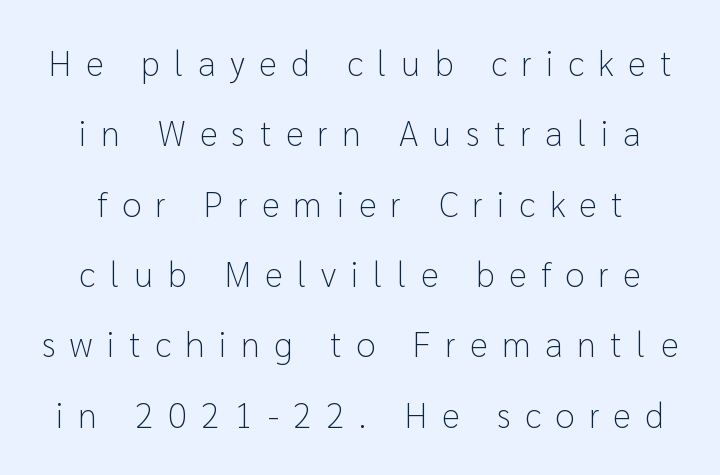
The image shows 35 px light sans-serif type, upright; set loose line spacing (2.01x), unusually wide letter spacing (+0.41 em), not underlined; low stroke contrast and a medium x-height.
